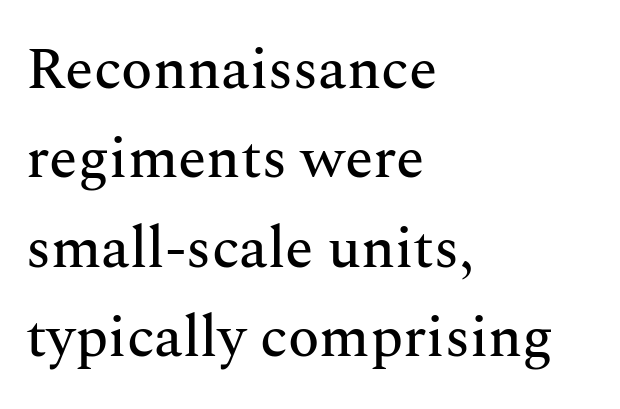
Q: Is the text italic (slanted)? A: No, it is upright.
Q: Is the typeface a serif or a sans-serif typeface? A: Serif.
Q: Is the text underlined? A: No.
Q: How is the paragraph aligned? A: Left-aligned.
Q: Is the spacing between letters normal or unusually wide? A: Normal.
Q: Is the spacing between lines tight, normal or loose? A: Normal.
Q: Width (condensed, normal, or wide)? A: Normal.
Q: Stroke contrast? A: Medium.
Q: x-height? A: Medium.
Q: Monospaced? A: No.
